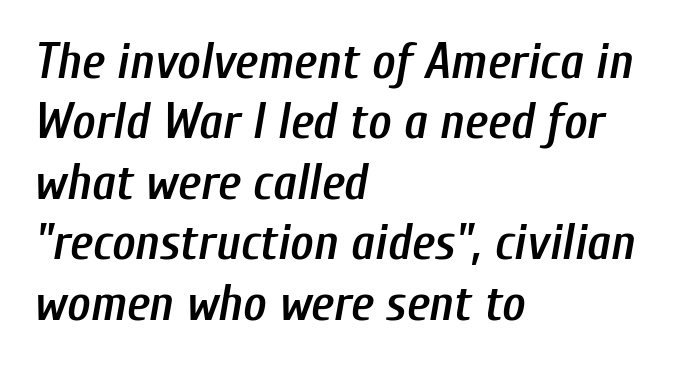
Q: Is the text bold? A: Semi-bold.
Q: Is the text italic (slanted)? A: Yes, it leans right by about 10 degrees.
Q: Is the text underlined? A: No.
Q: How is the paragraph aligned? A: Left-aligned.
Q: Is the spacing between letters normal or unusually wide? A: Normal.
Q: Width (condensed, normal, or wide)? A: Condensed.
Q: Stroke contrast? A: Low.
Q: x-height? A: Medium.
Q: Monospaced? A: No.
